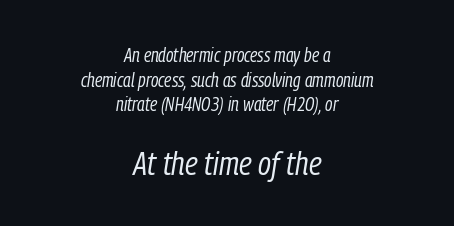
Q: Is the text bold? A: No.
Q: Is the text italic (slanted)? A: Yes, it leans right by about 9 degrees.
Q: Is the text underlined? A: No.
Q: How is the paragraph aligned? A: Centered.
Q: Is the spacing between letters normal or unusually wide? A: Normal.
Q: Is the spacing between lines tight, normal or loose? A: Normal.
Q: Which block of text is set in a larger size, the first (top) or the second (bottom)? A: The second (bottom) one.
Q: Width (condensed, normal, or wide)? A: Condensed.
Q: Stroke contrast? A: Low.
Q: x-height? A: Medium.
Q: Monospaced? A: No.
